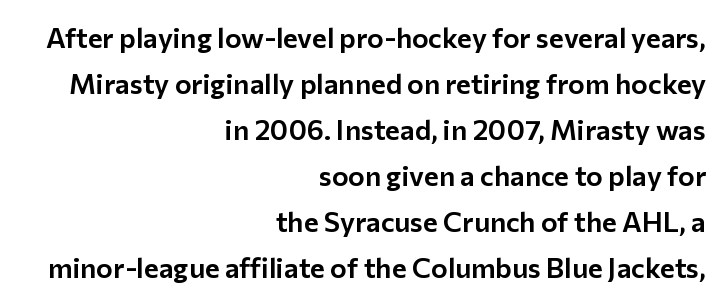
{"serif": "no", "italic": "no", "width": "normal", "stroke_contrast": "low", "x_height": "medium", "monospaced": "no", "underline": "no", "align": "right", "line_spacing": "normal", "line_spacing_ratio": 1.64, "letter_spacing": "normal", "letter_spacing_em": 0.0, "glyph_px": 28}
